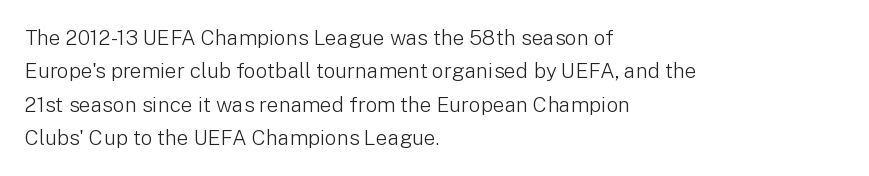
{"italic": "no", "bold": "no", "underline": "no", "align": "left", "line_spacing": "normal", "line_spacing_ratio": 1.59, "letter_spacing": "normal", "letter_spacing_em": 0.0, "glyph_px": 21}
